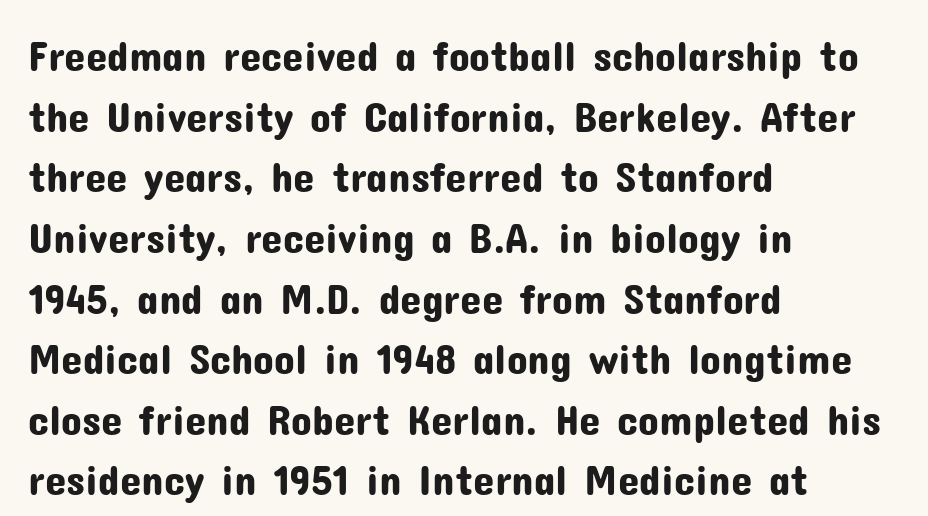
Looks like regular typesetting: each glyph gets only the width it needs. The specimen reads as upright at a glance. A sans-serif font was chosen for this passage. Teacher's note: observe the even left margin — that is flush-left alignment.
